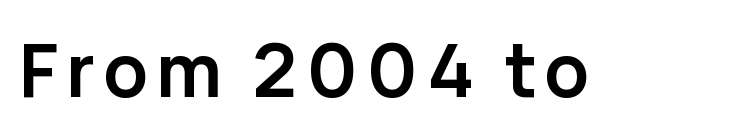
{"serif": "no", "italic": "no", "bold": "yes", "weight": "semibold", "width": "normal", "stroke_contrast": "low", "x_height": "medium", "monospaced": "no", "underline": "no", "glyph_px": 73}
